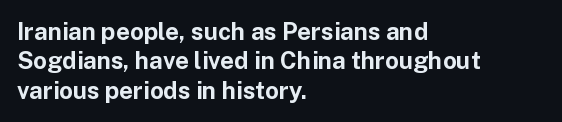
Check the space under the baseline: it is left empty. Words appear dense and cohesive because spacing is normal. Summary of weight: heavy, a full bold. Caption: multi-line text, flush left, ragged right.
